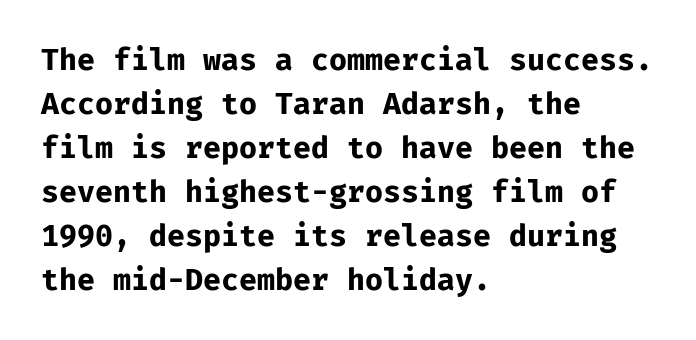
These lines were composed using upright roman letters. A classic flush-left, rag-right setting is used for this passage. The designer went with a sans here, leaving each stem footless. Default kerning and tracking; the words read as compact shapes. These lines are rendered in a fixed-pitch font. The block of text has a typical density, with ordinary space between rows.
